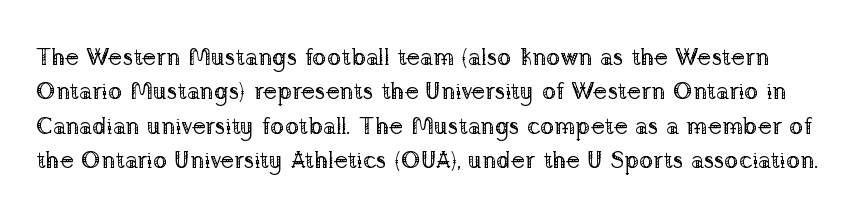
Q: Is the text bold? A: No.
Q: Is the text italic (slanted)? A: No, it is upright.
Q: Is the text underlined? A: No.
Q: Is the spacing between letters normal or unusually wide? A: Normal.
Q: Is the spacing between lines tight, normal or loose? A: Normal.
